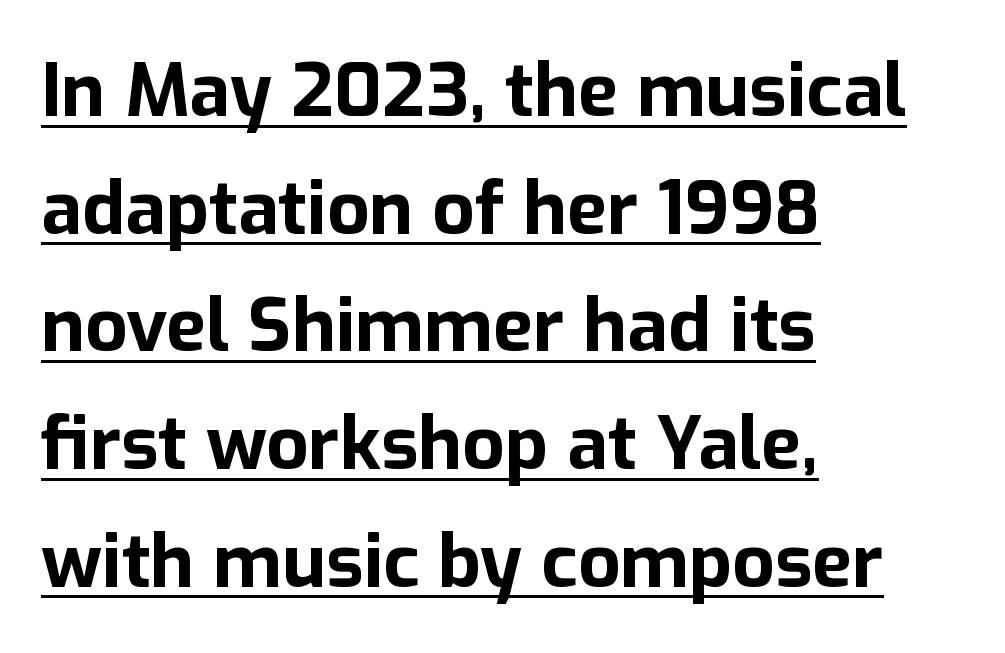
Q: Is the text bold? A: Yes.
Q: Is the text italic (slanted)? A: No, it is upright.
Q: Is the typeface a serif or a sans-serif typeface? A: Sans-serif.
Q: Is the text underlined? A: Yes.
Q: How is the paragraph aligned? A: Left-aligned.
Q: Is the spacing between letters normal or unusually wide? A: Normal.
Q: Is the spacing between lines tight, normal or loose? A: Normal.
Q: Width (condensed, normal, or wide)? A: Normal.
Q: Stroke contrast? A: Low.
Q: x-height? A: Medium.
Q: Monospaced? A: No.
